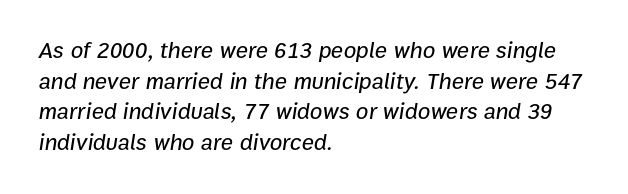
{"italic": "yes", "lean": "right", "slant_degrees": 9, "underline": "no", "align": "left", "line_spacing": "normal", "line_spacing_ratio": 1.33, "letter_spacing": "normal", "letter_spacing_em": 0.0, "glyph_px": 23}
